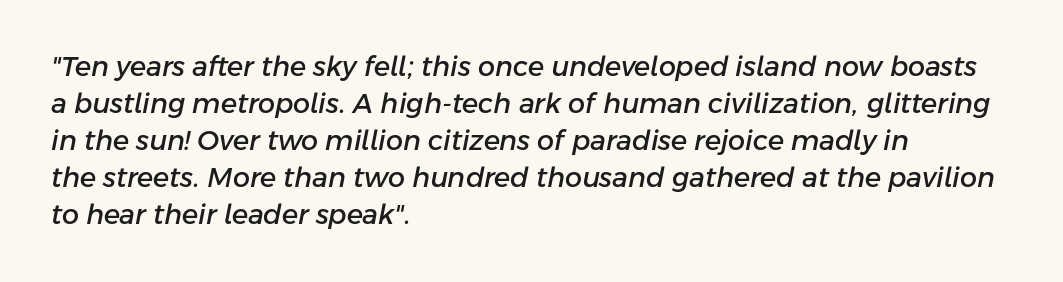
You could call the tracking neutral — neither tight nor loose. This is oblique type, the kind used for emphasis or titles. Reading down the block, your eye returns to a fixed left position each line. Check the space under the baseline: it is left empty. These lines sit exactly where default settings would place them.
